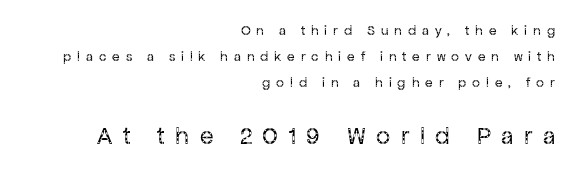
{"italic": "no", "bold": "no", "underline": "no", "align": "right", "line_spacing_ratio": 1.87, "letter_spacing": "wide", "letter_spacing_em": 0.42, "larger_block": "second", "size_ratio": 1.79, "glyph_px": 25}
